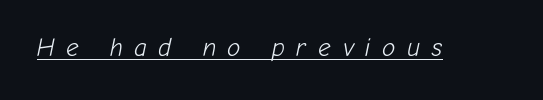
Q: Is the text bold? A: No.
Q: Is the text italic (slanted)? A: Yes, it leans right by about 12 degrees.
Q: Is the text underlined? A: Yes.
Q: Is the spacing between letters normal or unusually wide? A: Unusually wide.
